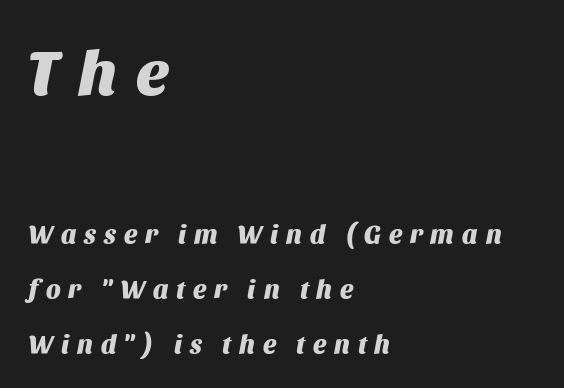
Decoration check: the copy has no underline. In terms of posture, this sample is oblique. Reading top to bottom, the characters get smaller at the block break. The gaps between neighbouring characters are conspicuously large.
